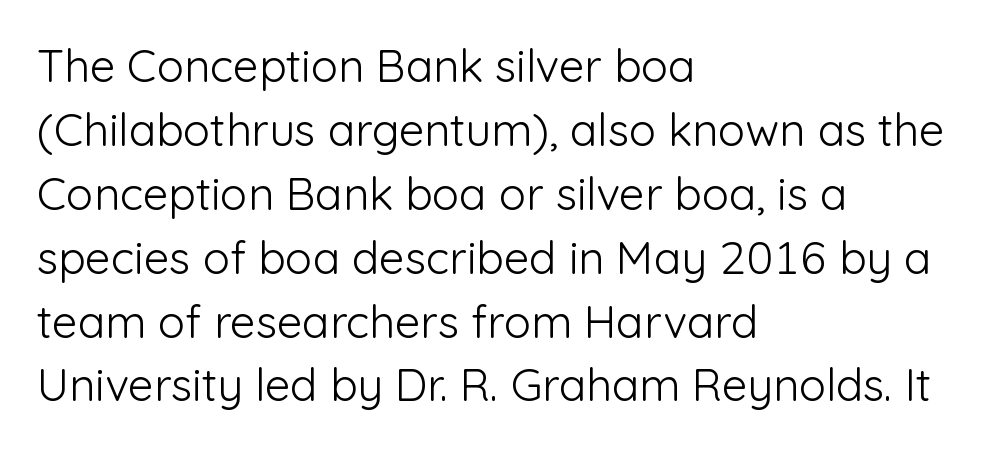
Q: Is the text bold? A: No.
Q: Is the text italic (slanted)? A: No, it is upright.
Q: Is the typeface a serif or a sans-serif typeface? A: Sans-serif.
Q: Is the text underlined? A: No.
Q: How is the paragraph aligned? A: Left-aligned.
Q: Is the spacing between letters normal or unusually wide? A: Normal.
Q: Is the spacing between lines tight, normal or loose? A: Normal.
Q: Width (condensed, normal, or wide)? A: Normal.
Q: Stroke contrast? A: Low.
Q: x-height? A: Medium.
Q: Monospaced? A: No.
